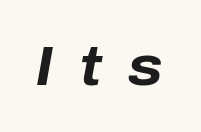
Is the letter spacing exaggerated? Yes — the characters are pushed far apart. It's the slanting kind of type. Type without underlining. Each glyph is drawn with heavy, bold strokes. This sample has the flowing, uneven cadence of proportional lettering.
